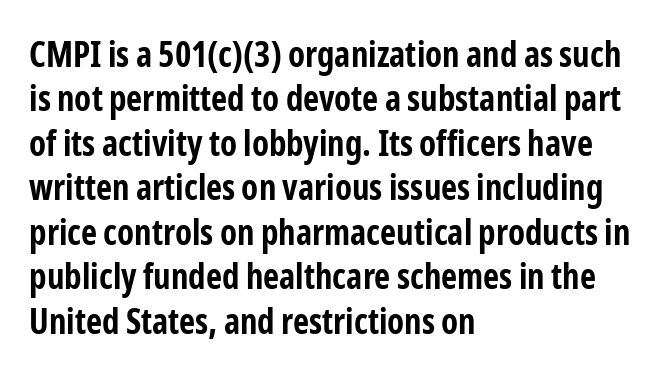
Q: Is the text bold? A: Yes.
Q: Is the text italic (slanted)? A: No, it is upright.
Q: Is the typeface a serif or a sans-serif typeface? A: Sans-serif.
Q: Is the text underlined? A: No.
Q: How is the paragraph aligned? A: Left-aligned.
Q: Is the spacing between letters normal or unusually wide? A: Normal.
Q: Is the spacing between lines tight, normal or loose? A: Normal.
Q: Width (condensed, normal, or wide)? A: Condensed.
Q: Stroke contrast? A: Low.
Q: x-height? A: Medium.
Q: Monospaced? A: No.
